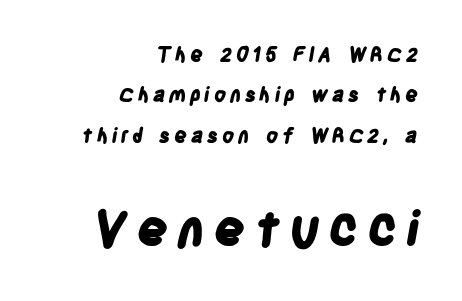
{"serif": "no", "bold": "yes", "weight": "bold", "width": "condensed", "stroke_contrast": "low", "x_height": "large", "monospaced": "no", "underline": "no", "align": "right", "line_spacing": "loose", "line_spacing_ratio": 2.02, "larger_block": "second", "size_ratio": 2.45, "glyph_px": 49}
